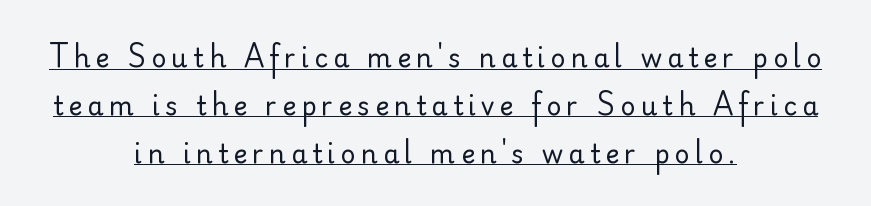
What decoration does the sample have? An underline. Vertical strokes here are truly vertical. The type is letterspaced generously, with wide tracking. Leftover space on each line is divided equally before and after the words.
